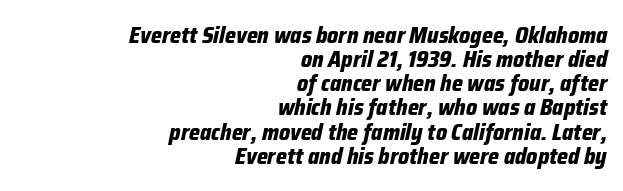
Q: Is the text bold? A: Yes.
Q: Is the text italic (slanted)? A: Yes, it leans right by about 12 degrees.
Q: Is the text underlined? A: No.
Q: How is the paragraph aligned? A: Right-aligned.
Q: Is the spacing between letters normal or unusually wide? A: Normal.
Q: Is the spacing between lines tight, normal or loose? A: Tight.
